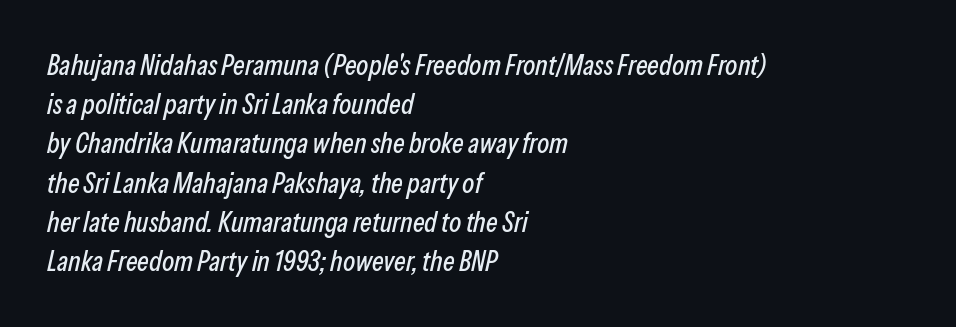
Each line starts at the same left margin while the right side varies. The lines sit at an ordinary, default distance from one another. Only glyphs here, with clear space below each row. Style check: oblique. Compared with typical body copy, the letter spacing here is the same.
